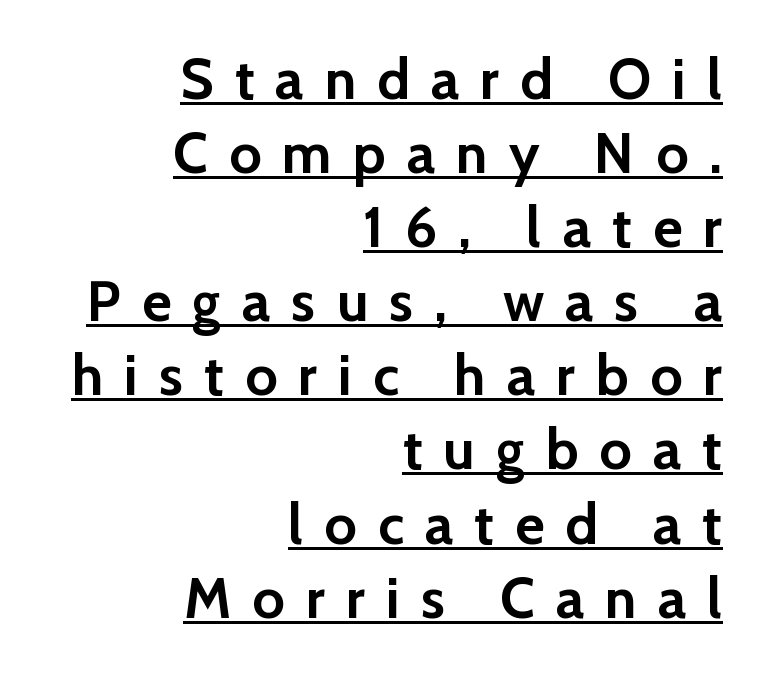
Q: Is the text bold? A: Yes.
Q: Is the text italic (slanted)? A: No, it is upright.
Q: Is the typeface a serif or a sans-serif typeface? A: Sans-serif.
Q: Is the text underlined? A: Yes.
Q: How is the paragraph aligned? A: Right-aligned.
Q: Is the spacing between letters normal or unusually wide? A: Unusually wide.
Q: Is the spacing between lines tight, normal or loose? A: Normal.
Q: Width (condensed, normal, or wide)? A: Normal.
Q: Stroke contrast? A: Low.
Q: x-height? A: Medium.
Q: Monospaced? A: No.
